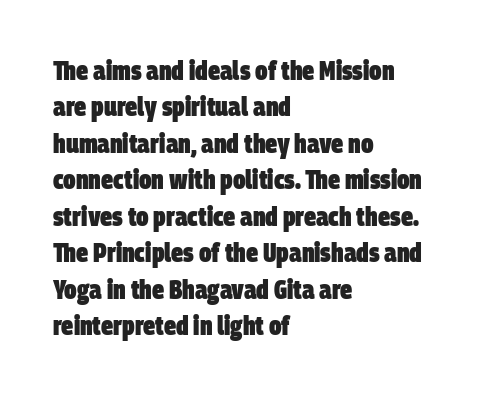
The image shows 27 px bold type; set left-aligned, normal line spacing (1.35x), normal letter spacing, not underlined.
